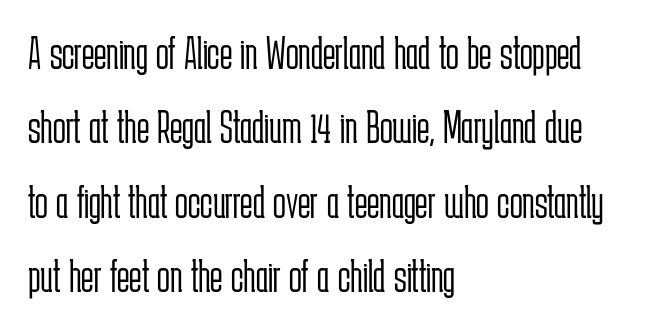
The image shows 47 px light, condensed sans-serif type, upright; set left-aligned, normal line spacing (1.58x), normal letter spacing, not underlined; low stroke contrast and a medium x-height.
